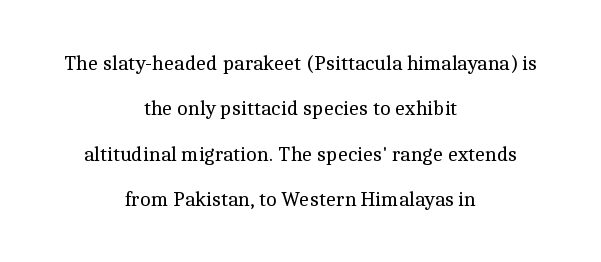
Q: Is the text bold? A: No.
Q: Is the text italic (slanted)? A: No, it is upright.
Q: Is the text underlined? A: No.
Q: How is the paragraph aligned? A: Centered.
Q: Is the spacing between letters normal or unusually wide? A: Normal.
Q: Is the spacing between lines tight, normal or loose? A: Loose.
